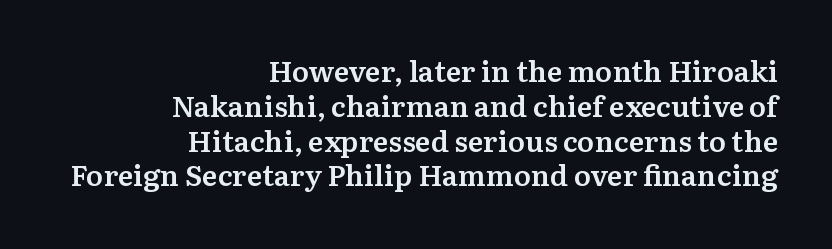
Q: Is the text bold? A: Semi-bold.
Q: Is the text italic (slanted)? A: No, it is upright.
Q: Is the typeface a serif or a sans-serif typeface? A: Serif.
Q: Is the text underlined? A: No.
Q: How is the paragraph aligned? A: Right-aligned.
Q: Is the spacing between letters normal or unusually wide? A: Normal.
Q: Width (condensed, normal, or wide)? A: Normal.
Q: Stroke contrast? A: Medium.
Q: x-height? A: Medium.
Q: Monospaced? A: No.
